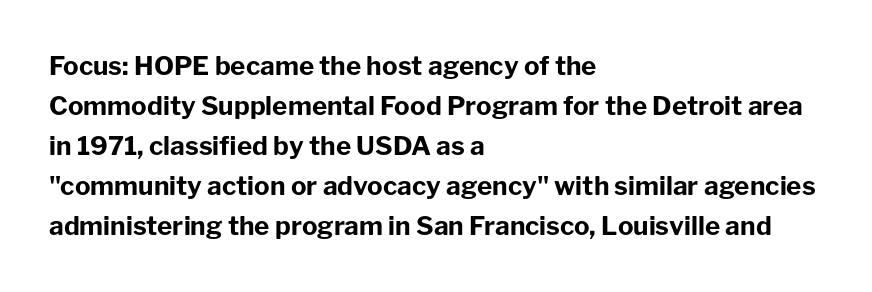
Q: Is the text bold? A: Yes.
Q: Is the text italic (slanted)? A: No, it is upright.
Q: Is the text underlined? A: No.
Q: How is the paragraph aligned? A: Left-aligned.
Q: Is the spacing between letters normal or unusually wide? A: Normal.
Q: Is the spacing between lines tight, normal or loose? A: Normal.
